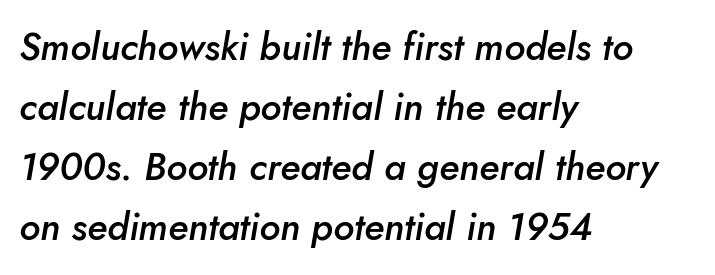
Q: Is the text bold? A: Semi-bold.
Q: Is the text italic (slanted)? A: Yes, it leans right by about 10 degrees.
Q: Is the text underlined? A: No.
Q: How is the paragraph aligned? A: Left-aligned.
Q: Is the spacing between letters normal or unusually wide? A: Normal.
Q: Is the spacing between lines tight, normal or loose? A: Normal.
Q: Width (condensed, normal, or wide)? A: Normal.
Q: Stroke contrast? A: Low.
Q: x-height? A: Small.
Q: Monospaced? A: No.
